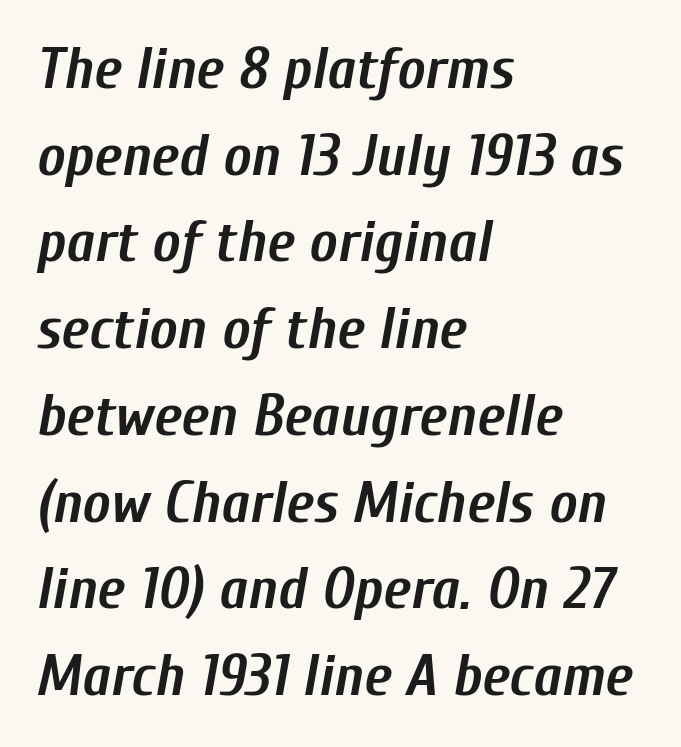
The image shows 59 px semibold, condensed type, italic (leaning right); set left-aligned, normal line spacing (1.47x), normal letter spacing, not underlined; low stroke contrast and a medium x-height.
